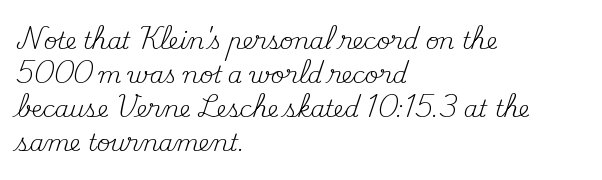
Stem width sits at or under what a default text font uses. Horizontally, the lines are justified to the leading edge only. This sample keeps an unexceptional amount of space between lines. The space beneath each line is pristine and unruled. There is no visible air inserted between adjacent glyphs.
